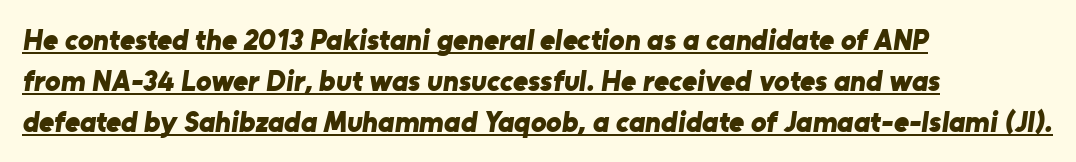
Q: Is the text bold? A: Yes.
Q: Is the typeface a serif or a sans-serif typeface? A: Sans-serif.
Q: Is the text underlined? A: Yes.
Q: How is the paragraph aligned? A: Left-aligned.
Q: Is the spacing between letters normal or unusually wide? A: Normal.
Q: Is the spacing between lines tight, normal or loose? A: Normal.
Q: Width (condensed, normal, or wide)? A: Normal.
Q: Stroke contrast? A: Low.
Q: x-height? A: Medium.
Q: Monospaced? A: No.
